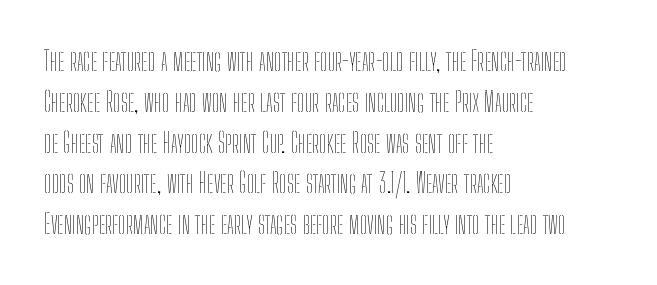
{"italic": "no", "bold": "no", "underline": "no", "align": "left", "line_spacing": "normal", "line_spacing_ratio": 1.51, "letter_spacing": "normal", "letter_spacing_em": 0.0, "glyph_px": 27}
